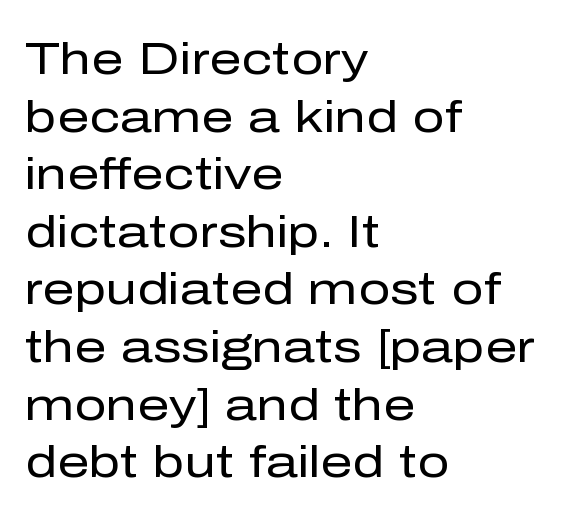
Q: Is the text bold? A: No.
Q: Is the text italic (slanted)? A: No, it is upright.
Q: Is the typeface a serif or a sans-serif typeface? A: Sans-serif.
Q: Is the text underlined? A: No.
Q: How is the paragraph aligned? A: Left-aligned.
Q: Is the spacing between letters normal or unusually wide? A: Normal.
Q: Is the spacing between lines tight, normal or loose? A: Normal.
Q: Width (condensed, normal, or wide)? A: Normal.
Q: Stroke contrast? A: Low.
Q: x-height? A: Medium.
Q: Monospaced? A: No.
